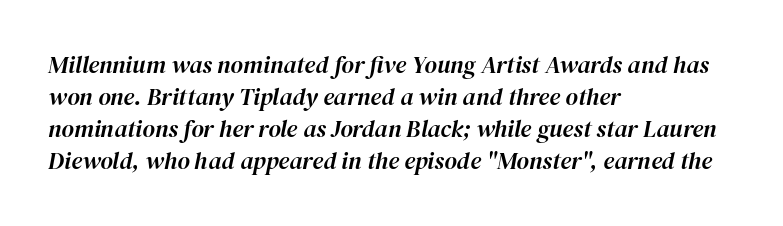
The lines in this sample share a left origin and differ only in where they stop. Slant detected: the letters are inclined. Unmarked baselines from the first word to the last. How would I describe the line gaps? Plain and ordinary.
